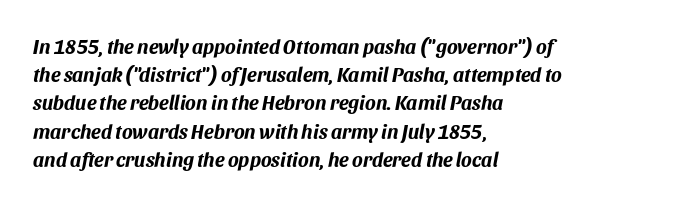
Strokes here are thick enough to call this a true bold. Compared with ordinary roman type, these characters are visibly tilted. Descender tails drop into unmarked territory. Short and long lines alike share a common starting point at left. The tracking reads as untouched default to a designer's eye. Evenly set lines give the paragraph a standard silhouette.
